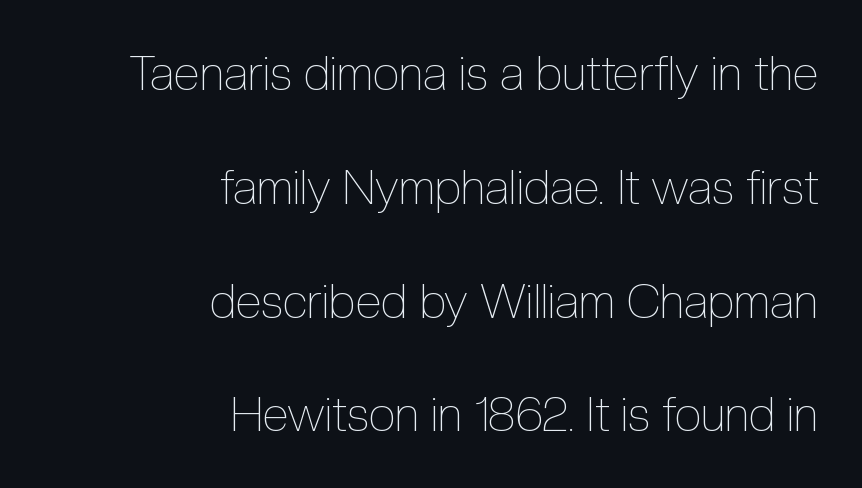
{"italic": "no", "bold": "no", "weight": "thin", "width": "condensed", "x_height": "medium", "monospaced": "no", "underline": "no", "align": "right", "line_spacing": "loose", "line_spacing_ratio": 2.37, "letter_spacing": "normal", "letter_spacing_em": 0.0, "glyph_px": 48}
